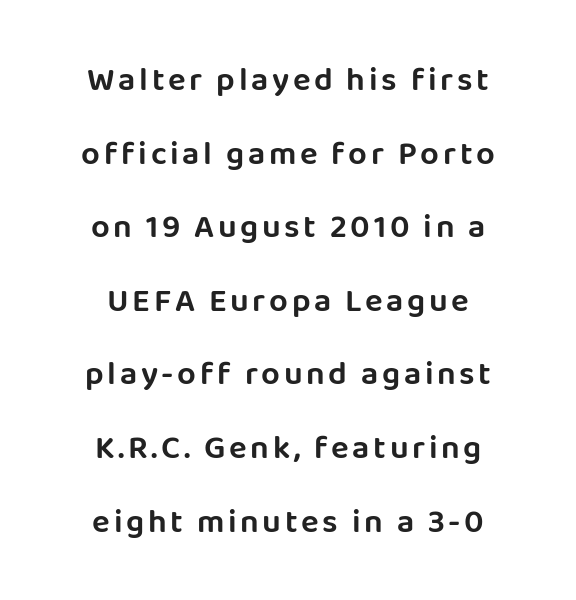
The image shows 33 px sans-serif type, upright; set centered, loose line spacing (2.23x), not underlined; low stroke contrast and a large x-height.
